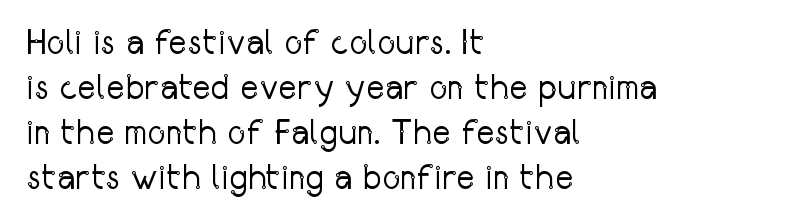
{"serif": "no", "italic": "no", "bold": "no", "weight": "regular", "width": "condensed", "stroke_contrast": "low", "x_height": "medium", "monospaced": "no", "underline": "no", "align": "left", "line_spacing": "normal", "line_spacing_ratio": 1.29, "letter_spacing": "normal", "letter_spacing_em": 0.0, "glyph_px": 35}
